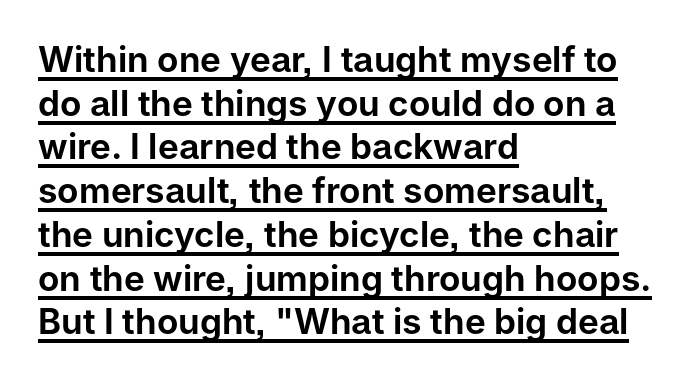
{"serif": "no", "italic": "no", "width": "normal", "stroke_contrast": "low", "x_height": "medium", "monospaced": "no", "underline": "yes", "align": "left", "line_spacing": "normal", "line_spacing_ratio": 1.25, "letter_spacing": "normal", "letter_spacing_em": 0.0, "glyph_px": 35}
